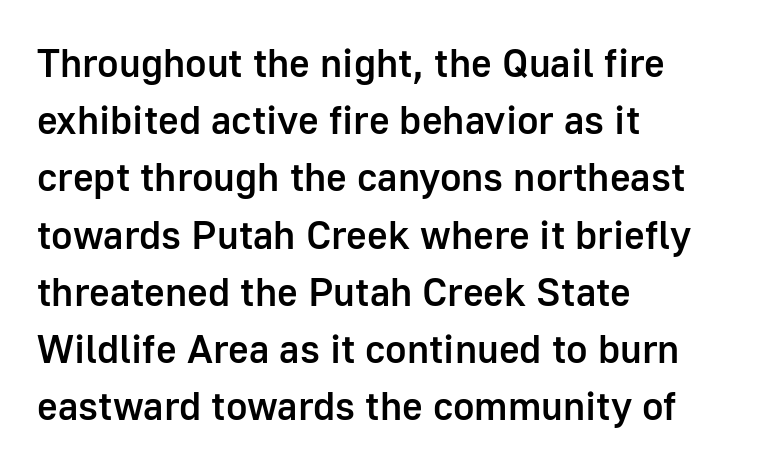
The image shows 40 px semibold sans-serif type, upright; set left-aligned, normal line spacing (1.43x), normal letter spacing, not underlined; low stroke contrast and a medium x-height.
